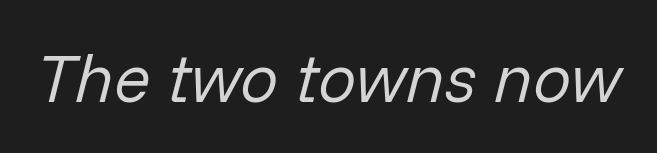
Q: Is the text bold? A: No.
Q: Is the text italic (slanted)? A: Yes, it leans right by about 14 degrees.
Q: Is the text underlined? A: No.
Q: Is the spacing between letters normal or unusually wide? A: Normal.
Q: Width (condensed, normal, or wide)? A: Normal.
Q: Stroke contrast? A: Low.
Q: x-height? A: Medium.
Q: Monospaced? A: No.
